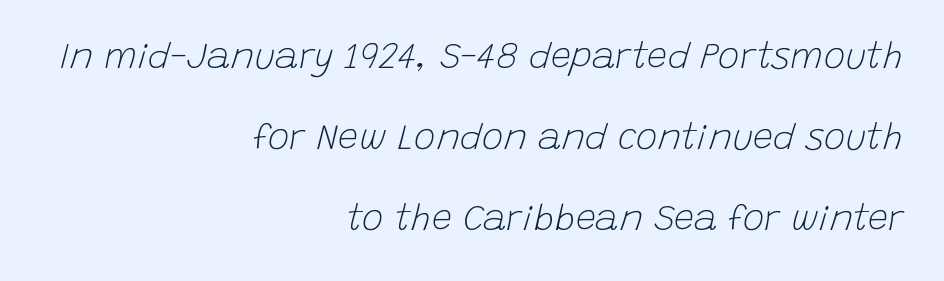
Q: Is the text bold? A: No.
Q: Is the text italic (slanted)? A: Yes, it leans right by about 15 degrees.
Q: Is the text underlined? A: No.
Q: How is the paragraph aligned? A: Right-aligned.
Q: Is the spacing between letters normal or unusually wide? A: Normal.
Q: Is the spacing between lines tight, normal or loose? A: Loose.
Q: Width (condensed, normal, or wide)? A: Normal.
Q: Stroke contrast? A: Low.
Q: x-height? A: Large.
Q: Monospaced? A: No.
